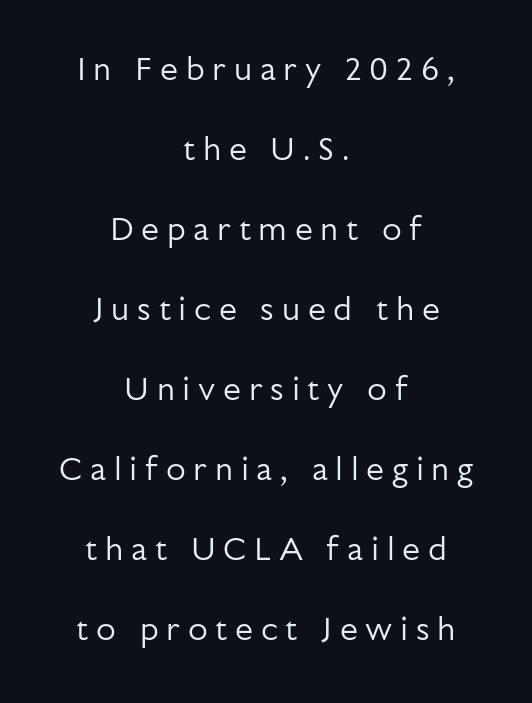
{"serif": "no", "italic": "no", "bold": "no", "weight": "regular", "width": "normal", "stroke_contrast": "low", "x_height": "medium", "monospaced": "no", "underline": "no", "align": "center", "line_spacing": "loose", "line_spacing_ratio": 2.5, "letter_spacing": "wide", "letter_spacing_em": 0.24, "glyph_px": 32}
